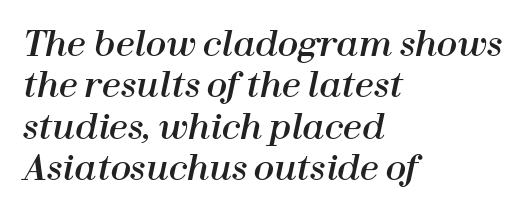
Q: Is the text italic (slanted)? A: Yes, it leans right by about 12 degrees.
Q: Is the text underlined? A: No.
Q: How is the paragraph aligned? A: Left-aligned.
Q: Is the spacing between letters normal or unusually wide? A: Normal.
Q: Width (condensed, normal, or wide)? A: Normal.
Q: Stroke contrast? A: High.
Q: x-height? A: Medium.
Q: Monospaced? A: No.
